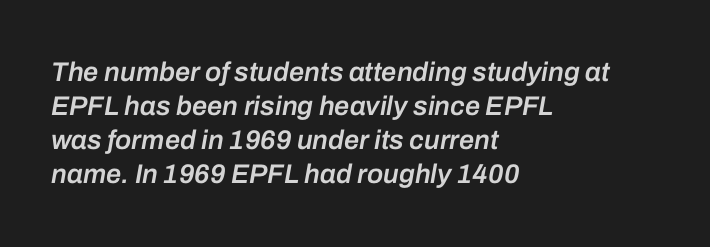
How are the letters spaced? Ordinarily, with no added tracking. The strip under each line holds only bare page. This sample is left-justified, so line endings fall wherever the words run out. Quick note: interline space is typical. Rendered with sloped, italic letterforms.
